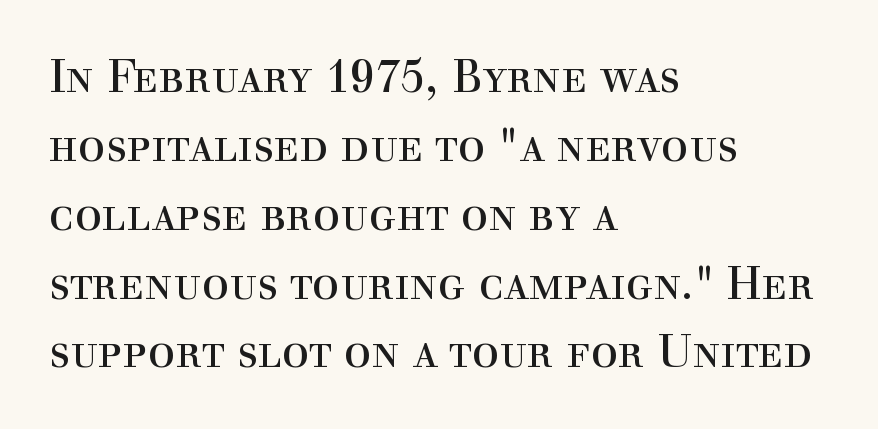
{"serif": "yes", "italic": "no", "bold": "no", "weight": "regular", "width": "normal", "x_height": "medium", "monospaced": "no", "underline": "no", "align": "left", "line_spacing": "normal", "line_spacing_ratio": 1.53, "letter_spacing": "normal", "letter_spacing_em": 0.0, "glyph_px": 45}
